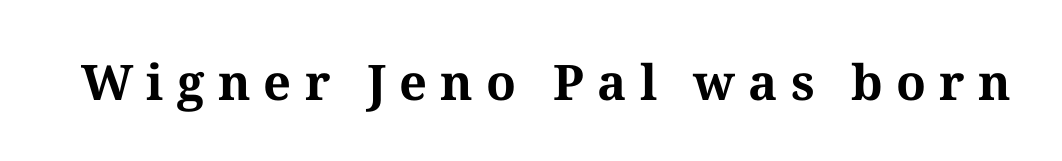
The image shows 49 px bold serif type, upright; set unusually wide letter spacing (+0.27 em), not underlined; medium stroke contrast and a medium x-height.
